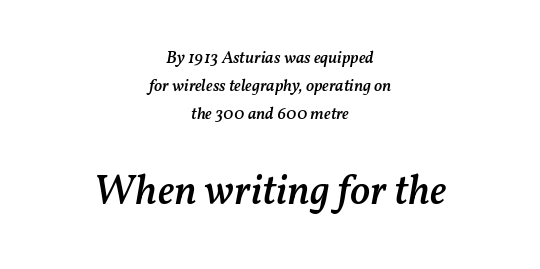
Q: Is the text bold? A: Semi-bold.
Q: Is the text italic (slanted)? A: Yes, it leans right by about 11 degrees.
Q: Is the text underlined? A: No.
Q: How is the paragraph aligned? A: Centered.
Q: Is the spacing between letters normal or unusually wide? A: Normal.
Q: Is the spacing between lines tight, normal or loose? A: Normal.
Q: Which block of text is set in a larger size, the first (top) or the second (bottom)? A: The second (bottom) one.
Q: Width (condensed, normal, or wide)? A: Normal.
Q: Stroke contrast? A: Medium.
Q: x-height? A: Medium.
Q: Monospaced? A: No.
